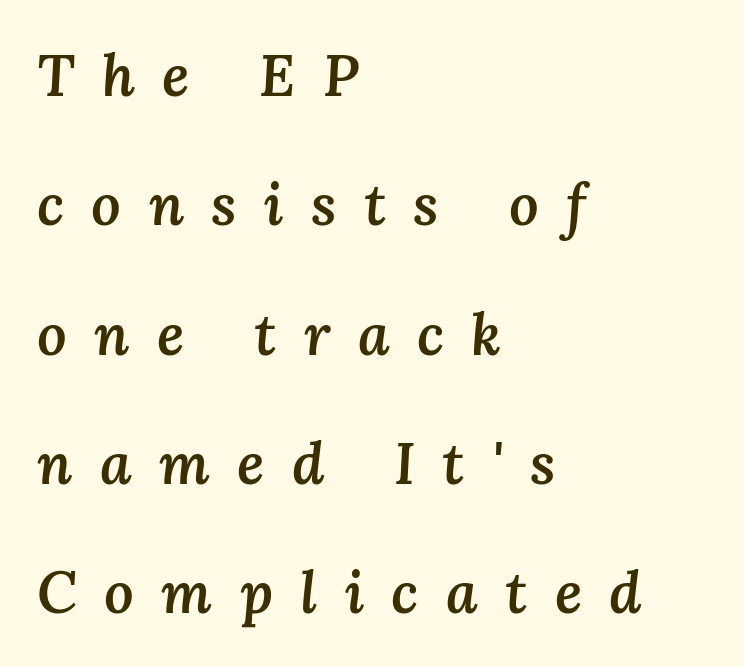
What weight is shown? A semibold, between regular and bold. Rule under the text: the space is simply empty. Words appear elongated and porous because spacing is wide. These lines stand farther apart than default settings would place them.
